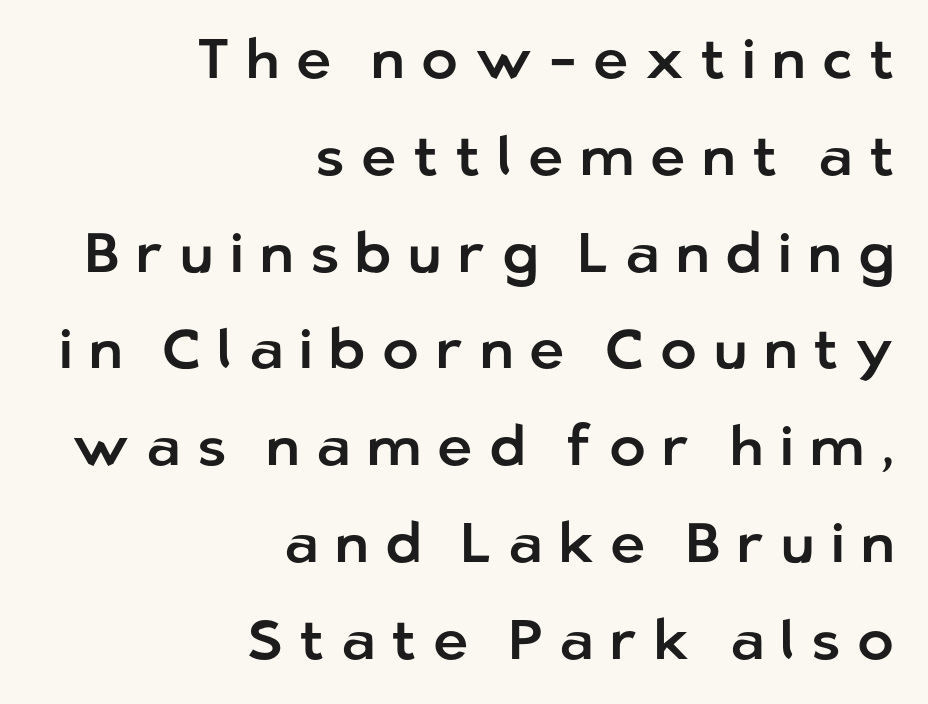
A typesetter would call this heavily tracked-out type. The passage shown is not underscored anywhere. Nope, no serifs anywhere on these letters. Ascenders rise straight up at ninety degrees. The ragged edge is on the left, which tells us the setting is flush right.
